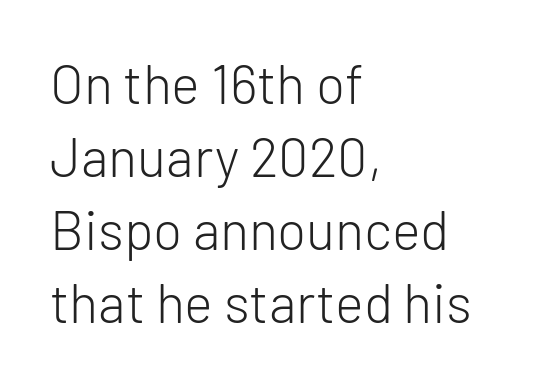
The string is rendered with underlining switched off. Caption: multi-line text, flush left, ragged right. The type family on display is of the sans-serif kind. There is no visible air inserted between adjacent glyphs. The lettering holds an erect, upright posture throughout.
